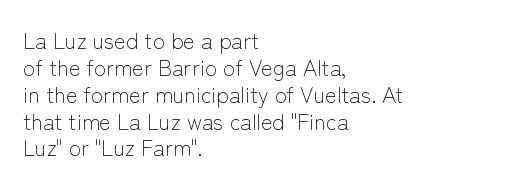
Honestly, the letter spacing is just normal — you wouldn't notice it. A student would call this left alignment; a typographer would say flush left, rag right. The font sits on the lighter half of the weight spectrum, regular included. Just letters on the line, the space beneath them empty.
